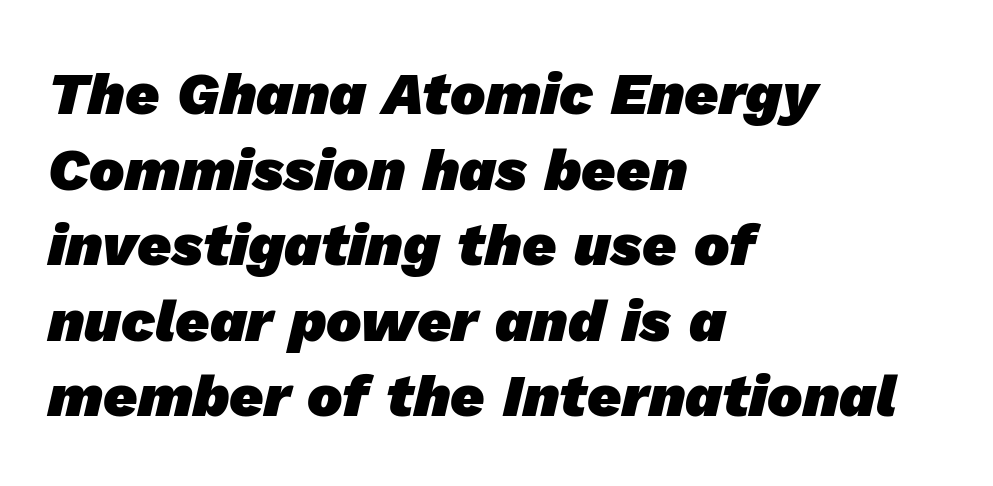
Q: Is the text bold? A: Yes.
Q: Is the typeface a serif or a sans-serif typeface? A: Sans-serif.
Q: Is the text underlined? A: No.
Q: How is the paragraph aligned? A: Left-aligned.
Q: Is the spacing between letters normal or unusually wide? A: Normal.
Q: Is the spacing between lines tight, normal or loose? A: Normal.
Q: Width (condensed, normal, or wide)? A: Normal.
Q: Stroke contrast? A: Low.
Q: x-height? A: Medium.
Q: Monospaced? A: No.
